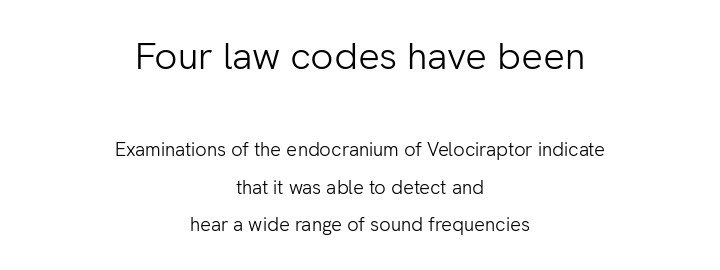
The image shows 38 px light sans-serif type, upright; set centered, loose line spacing (1.95x), normal letter spacing, not underlined; the first (top) block is 2.0x larger; low stroke contrast and a medium x-height.
